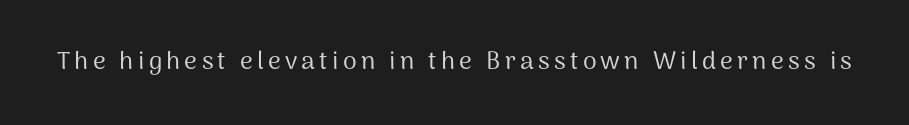
The type sits square on the baseline with zero lean. The strip under each line holds only bare page. Stroke thickness stays within the range of a standard reading face or lighter.
